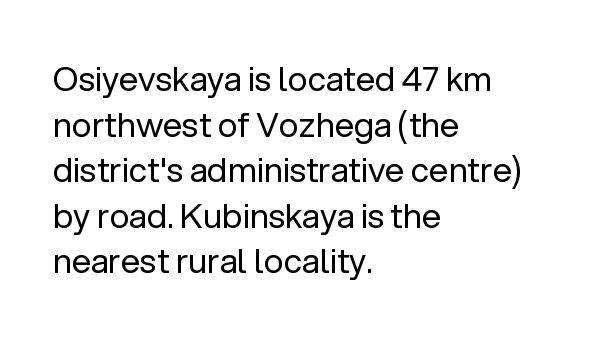
{"serif": "no", "italic": "no", "bold": "no", "weight": "regular", "width": "normal", "stroke_contrast": "low", "x_height": "medium", "monospaced": "no", "underline": "no", "align": "left", "line_spacing": "normal", "line_spacing_ratio": 1.34, "letter_spacing": "normal", "letter_spacing_em": 0.0, "glyph_px": 34}
